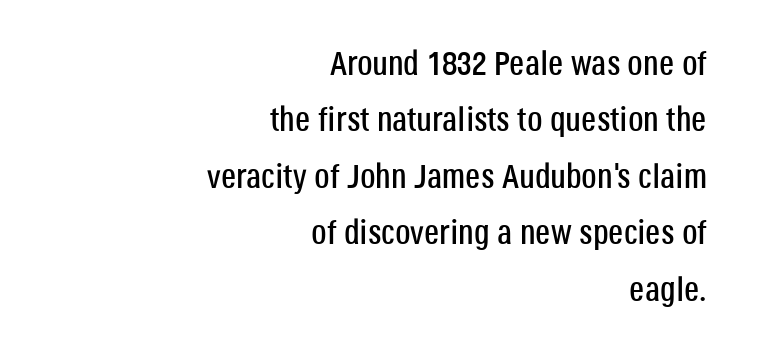
Reading down the block, your eye finds every line finishing at a fixed right position. You could not count columns in this text — the font is proportionally spaced. Only glyphs here, with clear space below each row. Nothing unusual about the tracking: characters are spaced as the font intends. In terms of letterform style, serifs are entirely absent.
